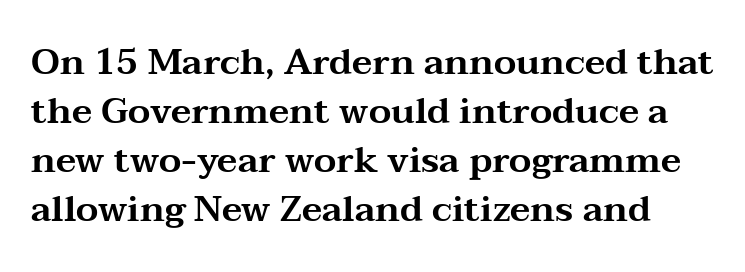
The image shows 36 px wide serif type, upright; set normal line spacing (1.36x), normal letter spacing, not underlined; medium stroke contrast and a medium x-height.
